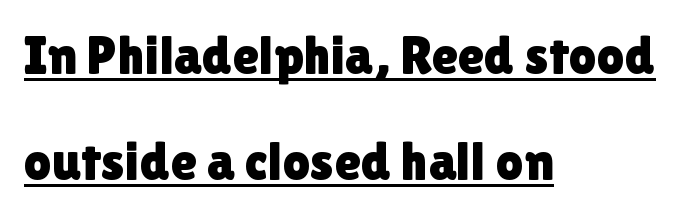
{"serif": "no", "italic": "no", "width": "normal", "stroke_contrast": "low", "x_height": "medium", "monospaced": "no", "underline": "yes", "align": "left", "line_spacing": "loose", "line_spacing_ratio": 1.97, "letter_spacing": "normal", "letter_spacing_em": 0.0, "glyph_px": 54}
